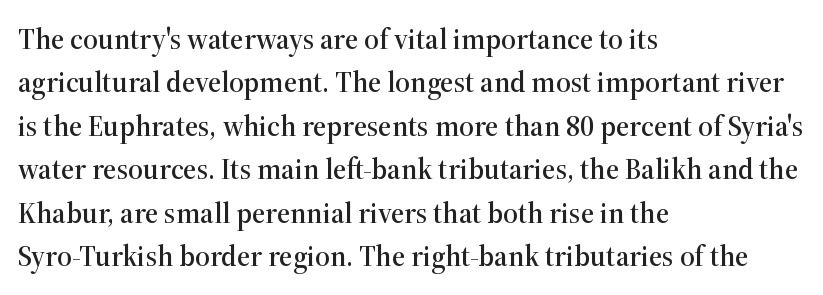
{"serif": "yes", "italic": "no", "width": "normal", "stroke_contrast": "high", "x_height": "medium", "monospaced": "no", "underline": "no", "align": "left", "line_spacing": "normal", "line_spacing_ratio": 1.5, "letter_spacing": "normal", "letter_spacing_em": 0.0, "glyph_px": 29}
